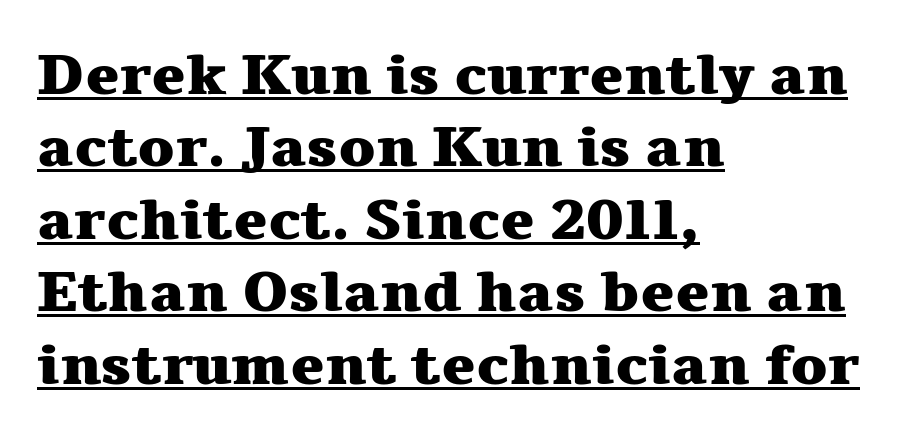
{"serif": "yes", "italic": "no", "bold": "yes", "weight": "heavy", "width": "wide", "stroke_contrast": "medium", "x_height": "medium", "monospaced": "no", "underline": "yes", "align": "left", "line_spacing": "normal", "line_spacing_ratio": 1.27, "letter_spacing": "normal", "letter_spacing_em": 0.0, "glyph_px": 57}
